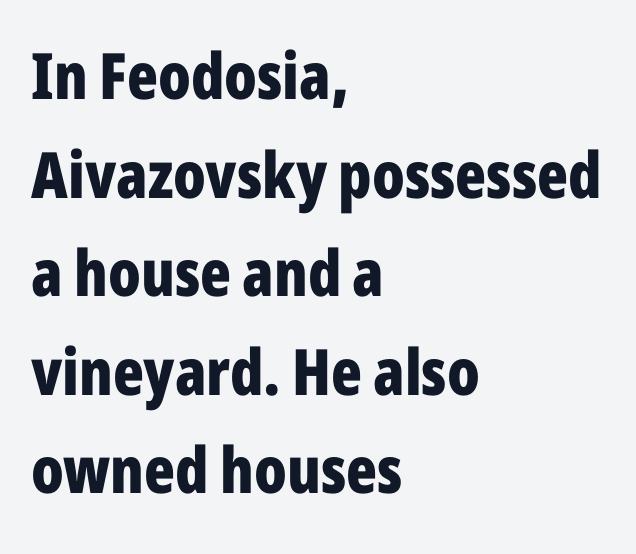
Q: Is the text bold? A: Yes.
Q: Is the text italic (slanted)? A: No, it is upright.
Q: Is the typeface a serif or a sans-serif typeface? A: Sans-serif.
Q: Is the text underlined? A: No.
Q: How is the paragraph aligned? A: Left-aligned.
Q: Is the spacing between letters normal or unusually wide? A: Normal.
Q: Is the spacing between lines tight, normal or loose? A: Normal.
Q: Width (condensed, normal, or wide)? A: Condensed.
Q: Stroke contrast? A: Low.
Q: x-height? A: Medium.
Q: Monospaced? A: No.
